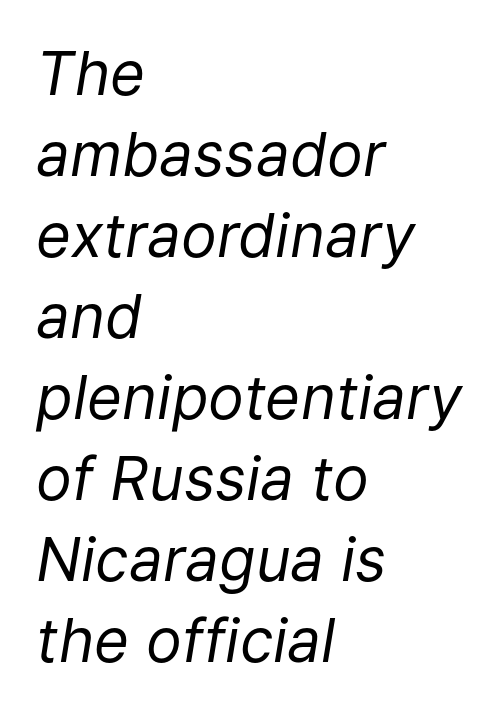
There is no visible air inserted between adjacent glyphs. Horizontal bands of white between lines are of average thickness. The rendering applies a slant to the glyphs. A typesetter would call this proportional, since set widths differ per character. The space directly below the letters is spotless.
